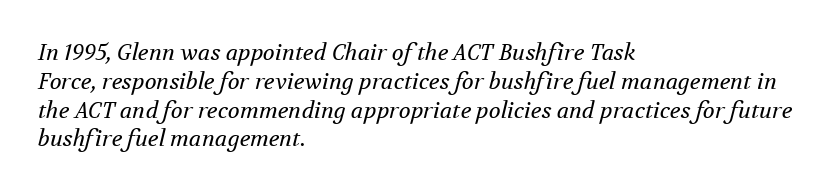
{"italic": "yes", "lean": "right", "slant_degrees": 12, "bold": "no", "underline": "no", "align": "left", "line_spacing": "normal", "line_spacing_ratio": 1.31, "letter_spacing": "normal", "letter_spacing_em": 0.0, "glyph_px": 22}
